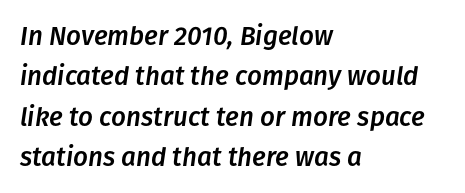
Short and long lines alike share a common starting point at left. Evenly set lines give the paragraph a standard silhouette. Tall strokes in this sample are angled rather than plumb. The horizontal fit of the characters is conventional and even. Lines of text with bare space underneath.
